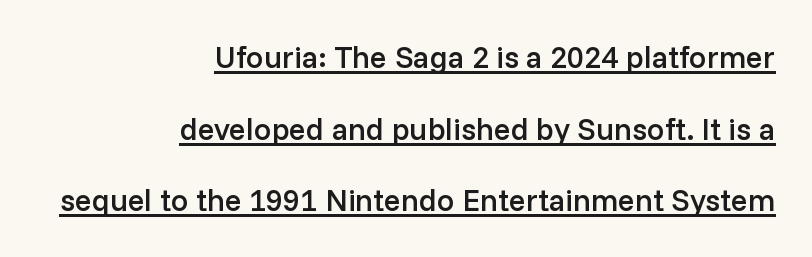
{"serif": "no", "italic": "no", "bold": "semi", "weight": "semibold", "width": "normal", "stroke_contrast": "low", "x_height": "medium", "monospaced": "no", "underline": "yes", "align": "right", "line_spacing": "loose", "line_spacing_ratio": 2.31, "letter_spacing": "normal", "letter_spacing_em": 0.0, "glyph_px": 31}
